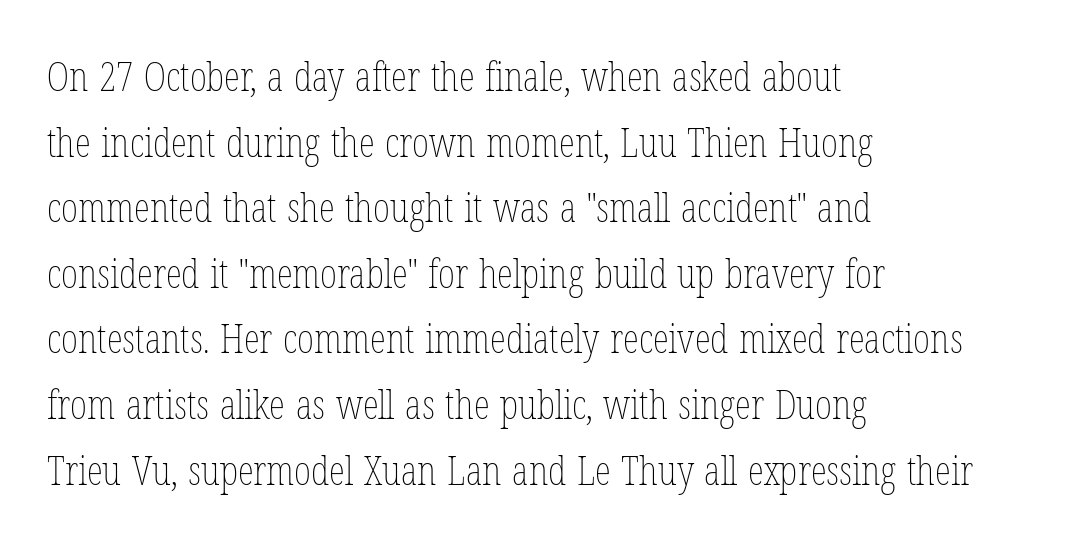
Honestly, there is no underline to notice here at all. Heft: none added — not bold. Each line starts at the same left margin while the right side varies. The rendering keeps characters at their native spacing.
